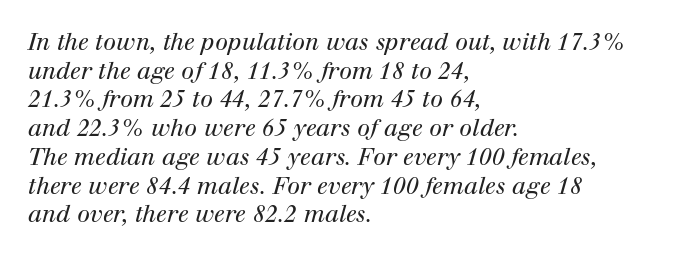
{"italic": "yes", "lean": "right", "slant_degrees": 12, "bold": "no", "underline": "no", "align": "left", "line_spacing": "normal", "line_spacing_ratio": 1.25, "letter_spacing": "normal", "letter_spacing_em": 0.0, "glyph_px": 23}
